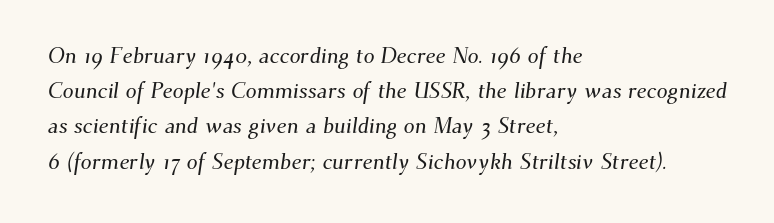
The image shows 22 px text type; set left-aligned, normal line spacing (1.6x), normal letter spacing, not underlined.
